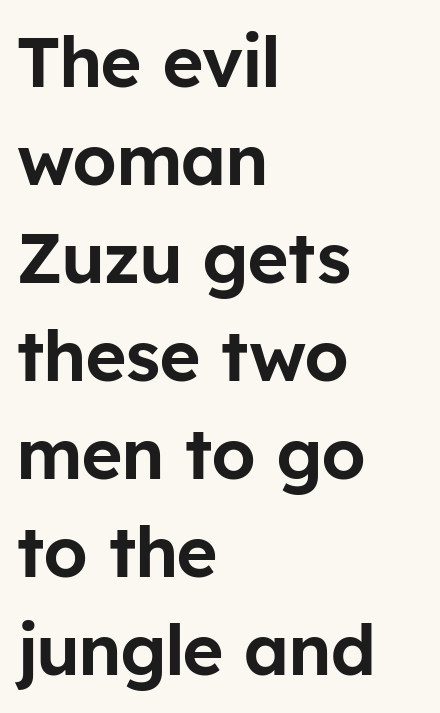
{"serif": "no", "italic": "no", "width": "normal", "stroke_contrast": "low", "x_height": "medium", "monospaced": "no", "underline": "no", "align": "left", "line_spacing": "normal", "line_spacing_ratio": 1.4, "letter_spacing": "normal", "letter_spacing_em": 0.0, "glyph_px": 70}
